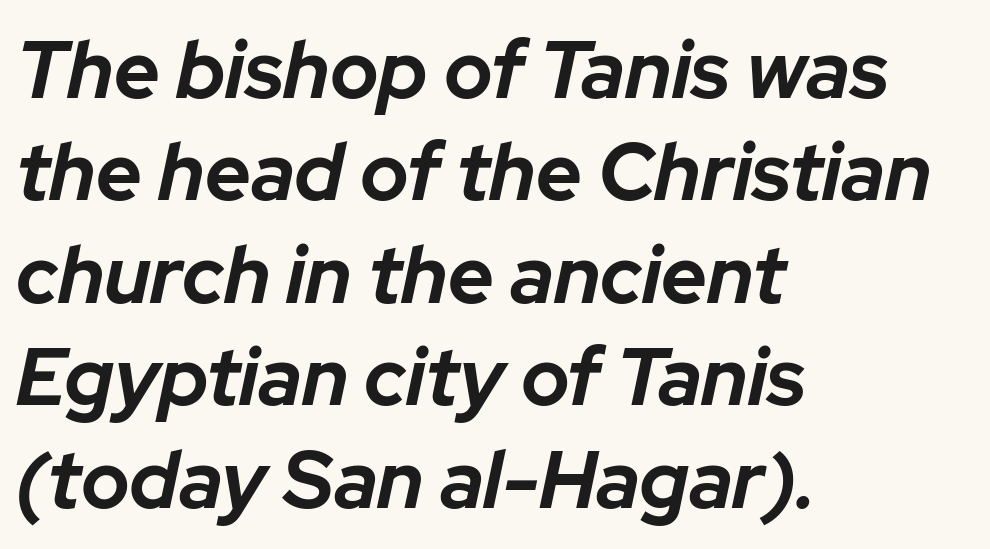
The image shows 80 px bold type, italic (leaning right); set left-aligned, normal line spacing (1.28x), normal letter spacing, not underlined; low stroke contrast and a medium x-height.
